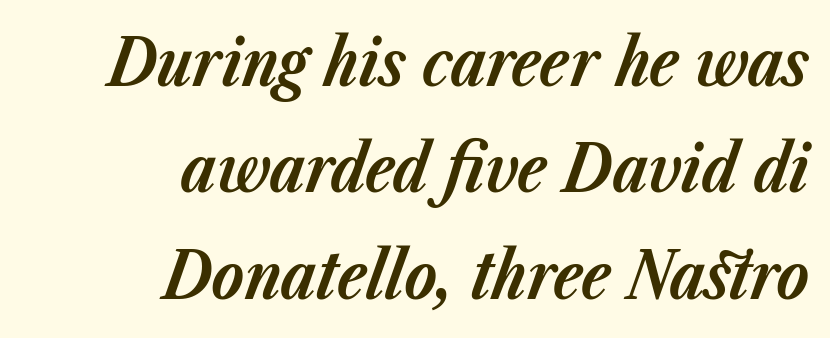
Tall strokes in this sample are angled rather than plumb. Spacing between characters is what you'd get straight out of the box. Line spacing here is normal. Caption: bold face, heavy strokes. Is the block centered? No — it sits flush against the right margin.
